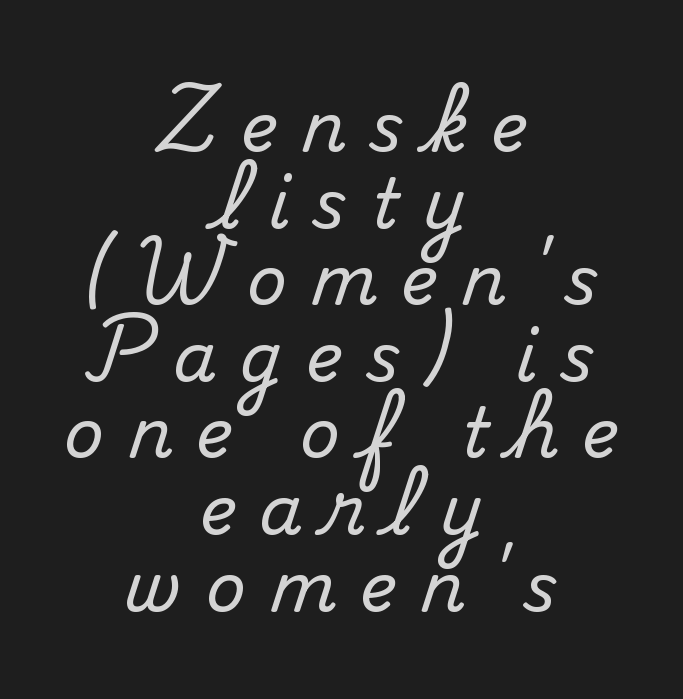
{"serif": "yes", "width": "normal", "stroke_contrast": "medium", "x_height": "small", "monospaced": "no", "underline": "no", "align": "center", "line_spacing": "tight", "line_spacing_ratio": 1.11, "letter_spacing": "wide", "letter_spacing_em": 0.34, "glyph_px": 69}
